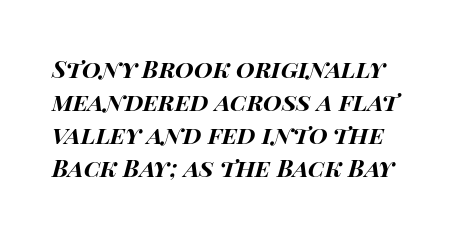
The image shows 24 px bold type, italic (leaning right); set normal line spacing (1.38x), normal letter spacing, not underlined.
